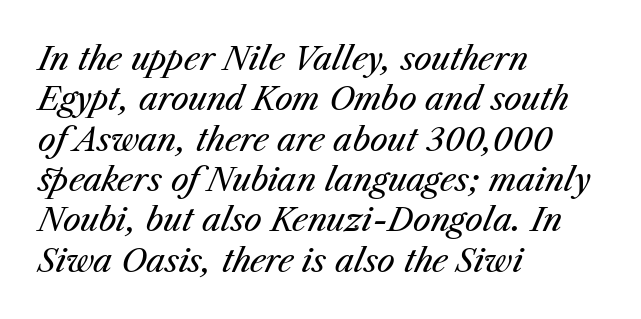
Words appear dense and cohesive because spacing is normal. In CSS terms this would be text-align: left. These lines were composed using italics. In terms of leading, this rendering sits right in the middle. Only glyphs here, with clear space below each row. Weight class: somewhere from thin through regular.
